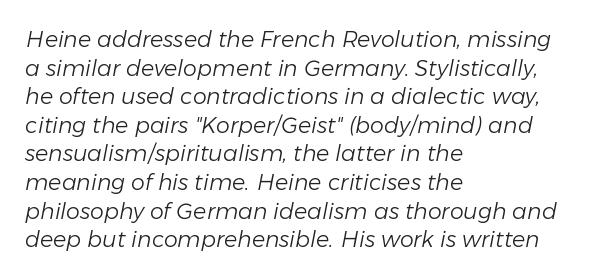
Plain, unruled lines of type. The glyphs look as if they've been sheared to an angle. The strokes carry an ordinary text weight at most. Students, observe: this is what conventionally led text looks like. The lines are quadded left. Glyph-to-glyph distance matches everyday printed text.
